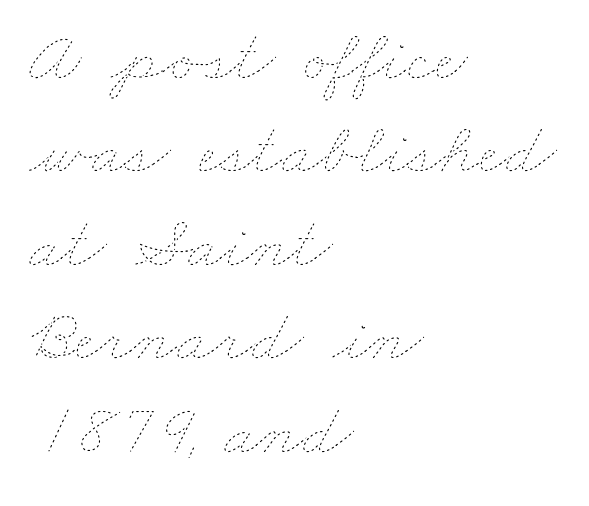
Q: Is the text bold? A: No.
Q: Is the text underlined? A: No.
Q: How is the paragraph aligned? A: Left-aligned.
Q: Is the spacing between letters normal or unusually wide? A: Normal.
Q: Is the spacing between lines tight, normal or loose? A: Normal.
Q: Width (condensed, normal, or wide)? A: Wide.
Q: Stroke contrast? A: Low.
Q: x-height? A: Small.
Q: Monospaced? A: No.
